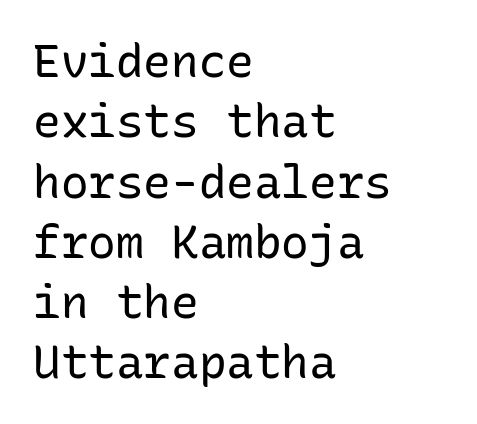
{"serif": "no", "italic": "no", "bold": "no", "weight": "regular", "width": "normal", "stroke_contrast": "low", "x_height": "medium", "monospaced": "yes", "underline": "no", "align": "left", "line_spacing": "normal", "line_spacing_ratio": 1.31, "letter_spacing": "normal", "letter_spacing_em": 0.0, "glyph_px": 46}
